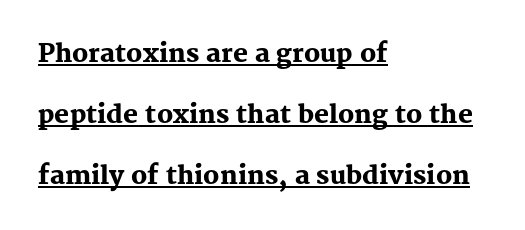
The image shows 25 px bold type, upright; set left-aligned, loose line spacing (2.44x), normal letter spacing, underlined.
